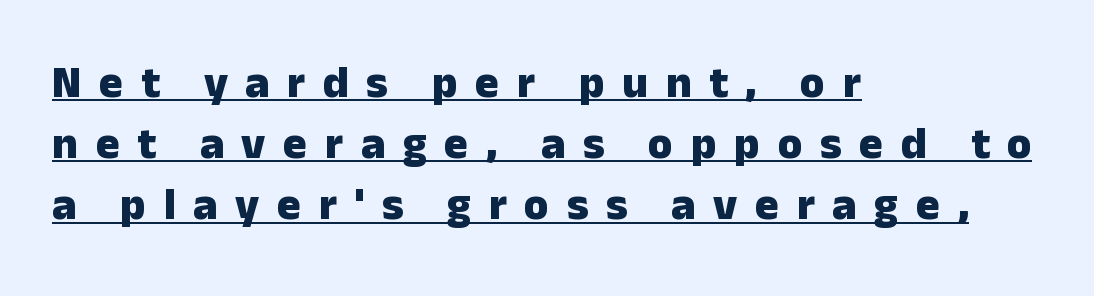
The image shows 45 px heavy sans-serif type, upright; set left-aligned, normal line spacing (1.36x), unusually wide letter spacing (+0.39 em), underlined; low stroke contrast and a medium x-height.
